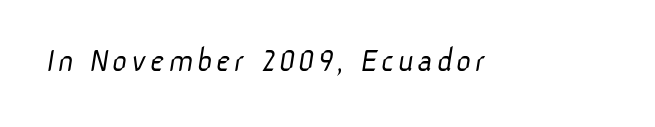
The image shows 36 px light sans-serif type; set not underlined; low stroke contrast and a medium x-height.
